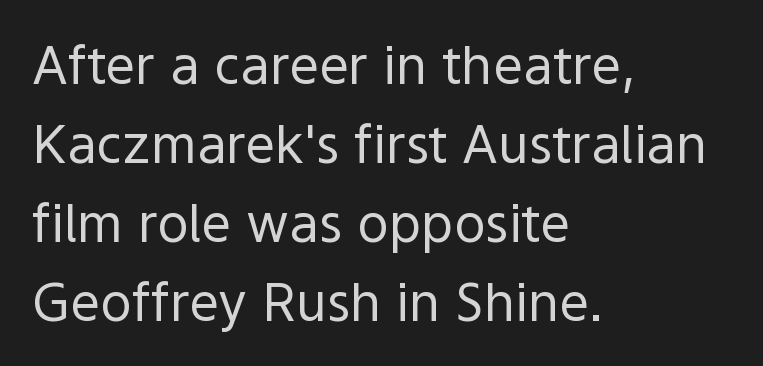
What stands out about the letter spacing? Nothing — it is the standard amount. Stem width sits at or under what a default text font uses. A typesetter would call this proportional, since set widths differ per character. All the whitespace from short lines collects on the right. Quick note: not italic, upright. The space directly below the letters is spotless.
